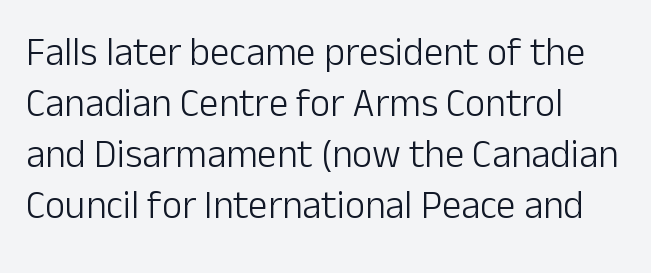
The image shows 39 px light sans-serif type, upright; set left-aligned, normal line spacing (1.31x), normal letter spacing, not underlined; low stroke contrast and a medium x-height.
